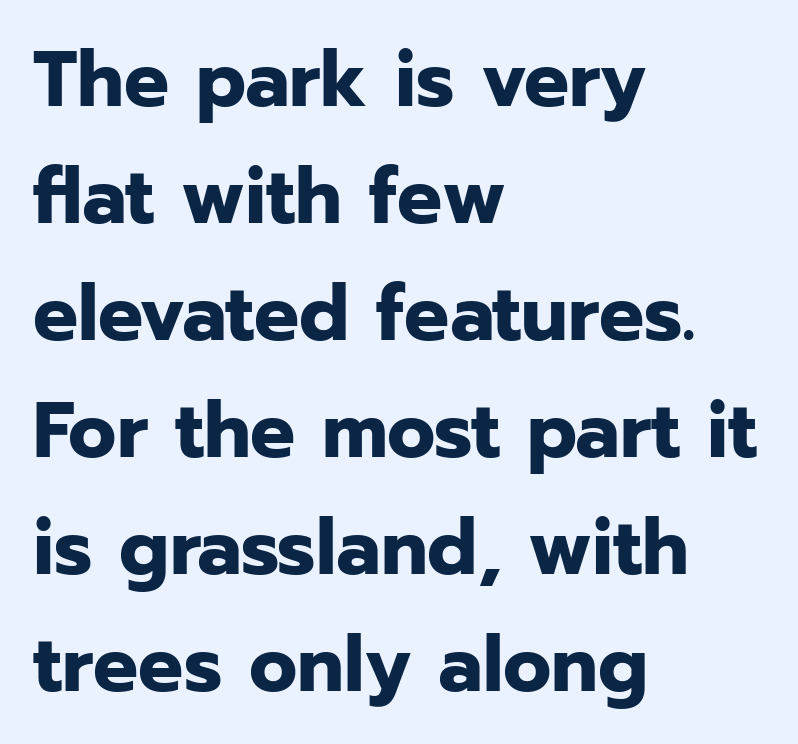
{"serif": "no", "italic": "no", "bold": "yes", "weight": "bold", "width": "normal", "stroke_contrast": "low", "x_height": "medium", "monospaced": "no", "underline": "no", "align": "left", "line_spacing": "normal", "line_spacing_ratio": 1.48, "letter_spacing": "normal", "letter_spacing_em": 0.0, "glyph_px": 79}
